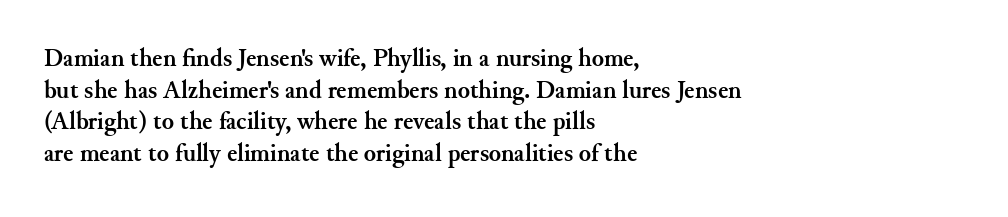
Q: Is the text bold? A: Yes.
Q: Is the text italic (slanted)? A: No, it is upright.
Q: Is the text underlined? A: No.
Q: How is the paragraph aligned? A: Left-aligned.
Q: Is the spacing between letters normal or unusually wide? A: Normal.
Q: Is the spacing between lines tight, normal or loose? A: Normal.
